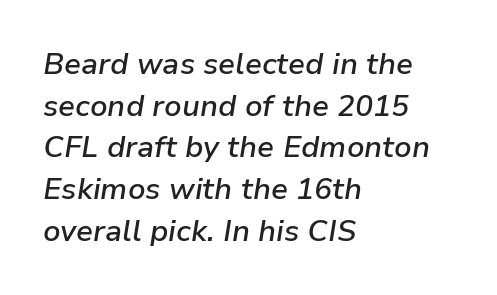
Q: Is the text bold? A: Semi-bold.
Q: Is the text italic (slanted)? A: Yes, it leans right by about 9 degrees.
Q: Is the text underlined? A: No.
Q: How is the paragraph aligned? A: Left-aligned.
Q: Is the spacing between letters normal or unusually wide? A: Normal.
Q: Is the spacing between lines tight, normal or loose? A: Normal.
Q: Width (condensed, normal, or wide)? A: Normal.
Q: Stroke contrast? A: Low.
Q: x-height? A: Medium.
Q: Monospaced? A: No.
